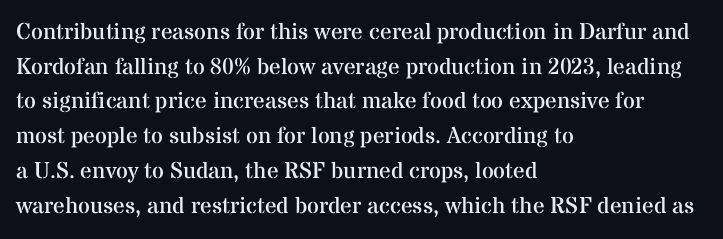
The image shows 23 px text type, upright; set left-aligned, normal line spacing (1.51x), normal letter spacing, not underlined.
